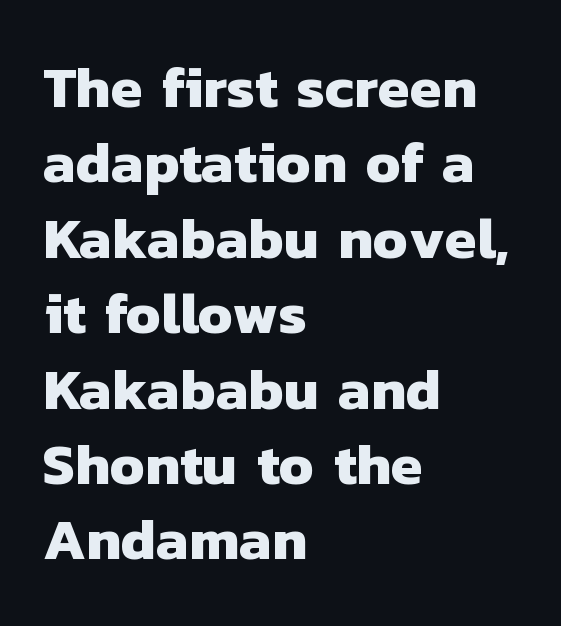
The passage shown is typeset with a sans-serif family. The zone under the glyphs is completely vacant. Vertical spacing — default. Do the characters align in a grid? No, the font is proportional. The ragged edge is on the right, which tells us the setting is flush left.
